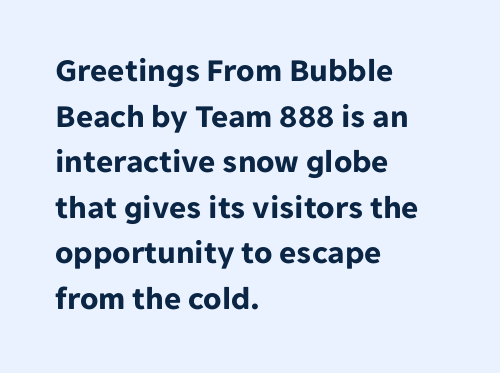
The image shows 33 px bold sans-serif type, upright; set left-aligned, normal line spacing (1.38x), normal letter spacing, not underlined; low stroke contrast and a medium x-height.
